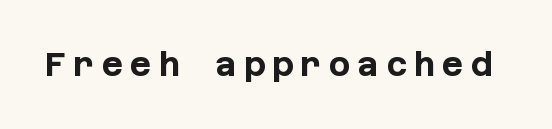
In terms of posture, this sample is upright. Glyph-to-glyph distance is far greater than everyday printed text. Bold? Absolutely — the strokes are thick and heavy. The rendering shows plain stroke endings on the letterforms — a sans-serif design.
